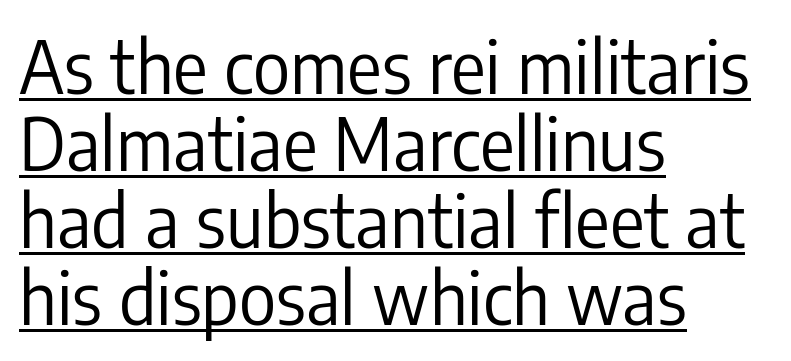
The image shows 72 px regular-weight, condensed sans-serif type, upright; set left-aligned, tight line spacing (1.07x), normal letter spacing, underlined; low stroke contrast and a medium x-height.
